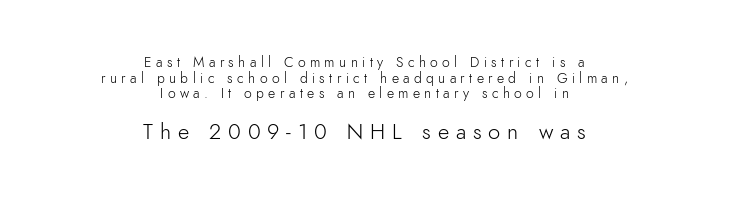
The words here are not underlined. The lettering stays uniformly vertical, giving the passage a roman look. The lines are packed closely together with very little leading. The cut favours lightness, reaching ordinary text weight at its darkest.
